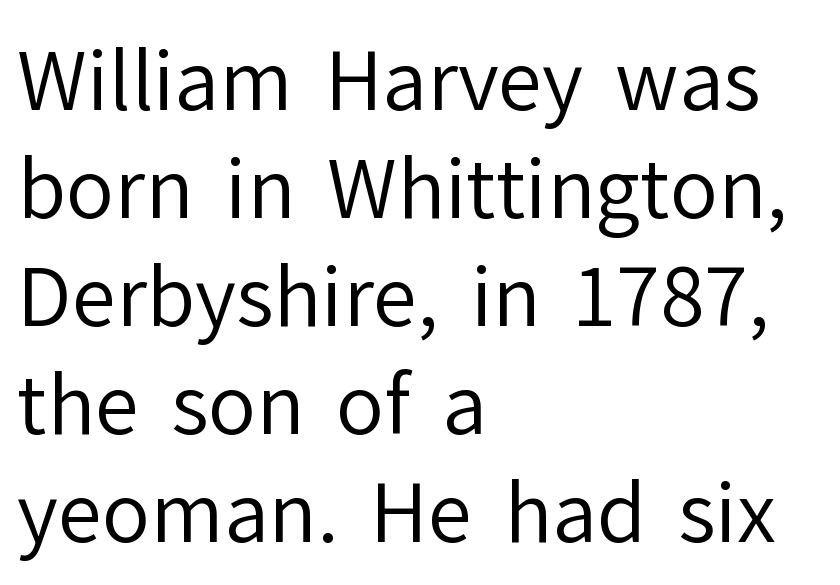
Q: Is the text bold? A: No.
Q: Is the text italic (slanted)? A: No, it is upright.
Q: Is the typeface a serif or a sans-serif typeface? A: Sans-serif.
Q: Is the text underlined? A: No.
Q: How is the paragraph aligned? A: Left-aligned.
Q: Is the spacing between letters normal or unusually wide? A: Normal.
Q: Is the spacing between lines tight, normal or loose? A: Normal.
Q: Width (condensed, normal, or wide)? A: Normal.
Q: Stroke contrast? A: Low.
Q: x-height? A: Medium.
Q: Monospaced? A: No.
